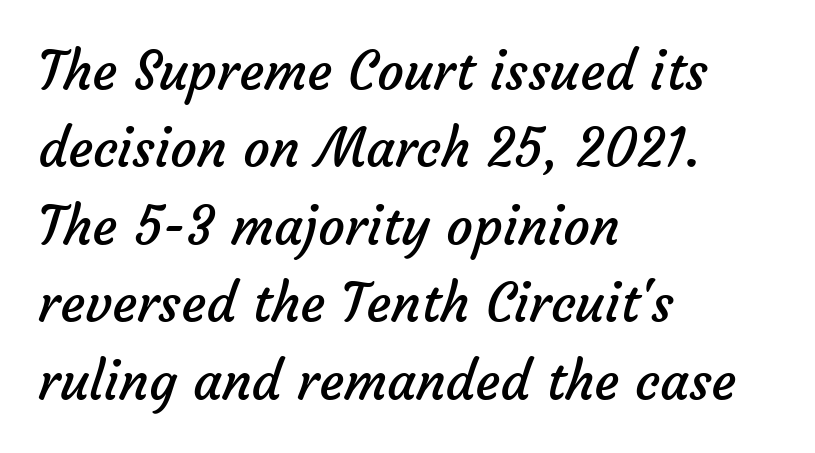
Q: Is the text bold? A: No.
Q: Is the typeface a serif or a sans-serif typeface? A: Sans-serif.
Q: Is the text underlined? A: No.
Q: How is the paragraph aligned? A: Left-aligned.
Q: Is the spacing between letters normal or unusually wide? A: Normal.
Q: Is the spacing between lines tight, normal or loose? A: Normal.
Q: Width (condensed, normal, or wide)? A: Normal.
Q: Stroke contrast? A: Low.
Q: x-height? A: Medium.
Q: Monospaced? A: No.
